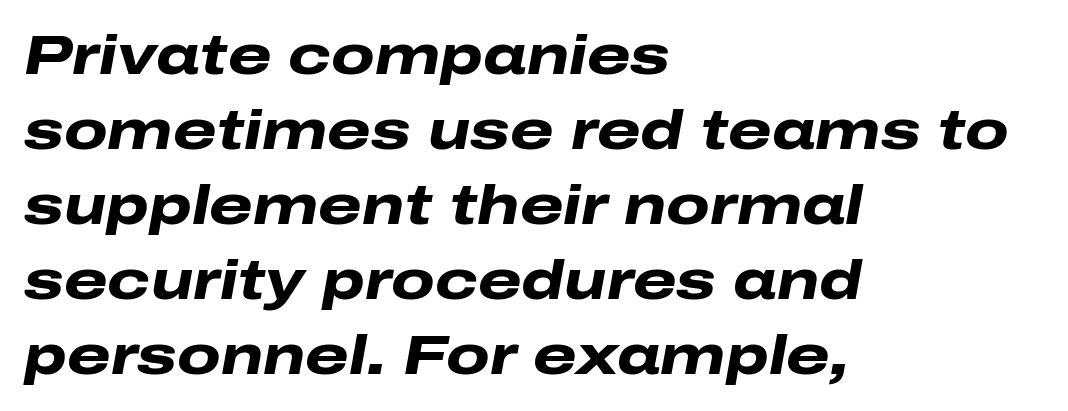
Bold? Absolutely — the strokes are thick and heavy. Is the block centered? No — it sits flush against the left margin. The block of text has a typical density, with ordinary space between rows. The letters advance in unequal steps, a hallmark of proportional type. In terms of posture, this sample is oblique. Words appear dense and cohesive because spacing is normal.
